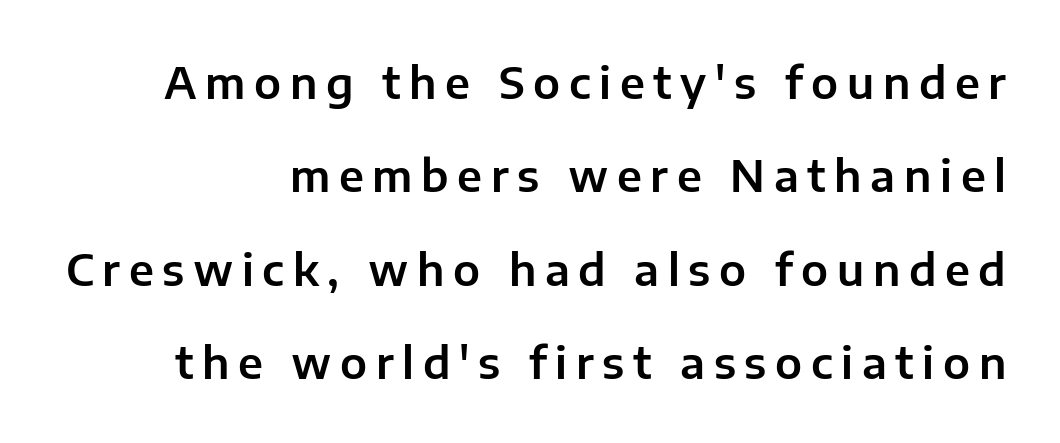
Unmarked baselines from the first word to the last. Classification — sans serif. Is there much room between lines? Yes — plenty of vertical air separates them. What stands out about the letter spacing? Its width — letters are far apart. This sample uses an upright cut, with every glyph sitting square on the baseline. You could not count columns in this text — the font is proportionally spaced.
